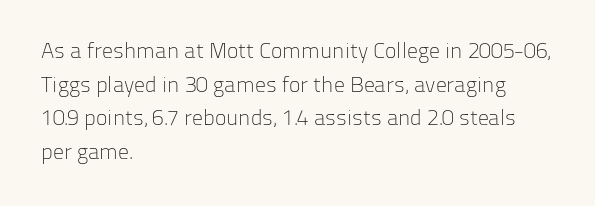
{"italic": "no", "bold": "no", "underline": "no", "align": "left", "line_spacing": "normal", "line_spacing_ratio": 1.53, "letter_spacing": "normal", "letter_spacing_em": 0.0, "glyph_px": 22}
